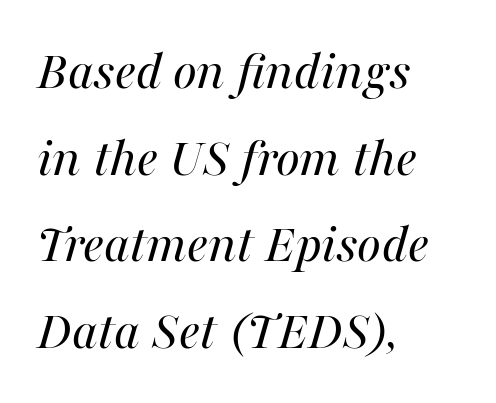
Alignment: flush left. You can tell it's italic because the verticals aren't actually vertical. This sample has the flowing, uneven cadence of proportional lettering. On a weight scale, this lands at 450 or below. Successive baselines arrive at the customary interval.
